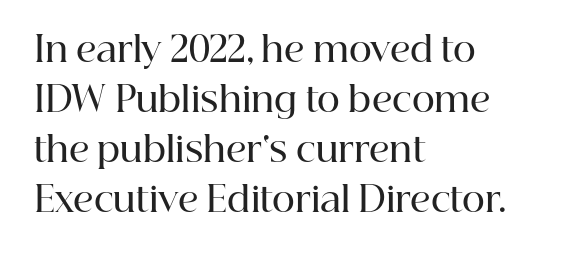
Upright lettering throughout. Each letter's strokes conclude with small projecting serifs. The type is set solid horizontally, with unmodified tracking. Varying glyph widths throughout — classic text-font behaviour. The letters are semibold — heavier than regular but short of a full bold. Casual observation: everything's shoved over to the left.
